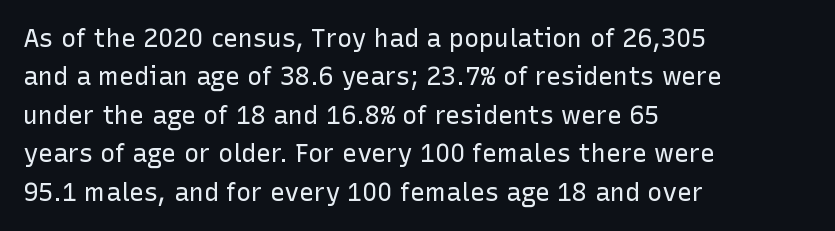
Q: Is the text bold? A: No.
Q: Is the text italic (slanted)? A: No, it is upright.
Q: Is the text underlined? A: No.
Q: How is the paragraph aligned? A: Left-aligned.
Q: Is the spacing between letters normal or unusually wide? A: Normal.
Q: Is the spacing between lines tight, normal or loose? A: Normal.
